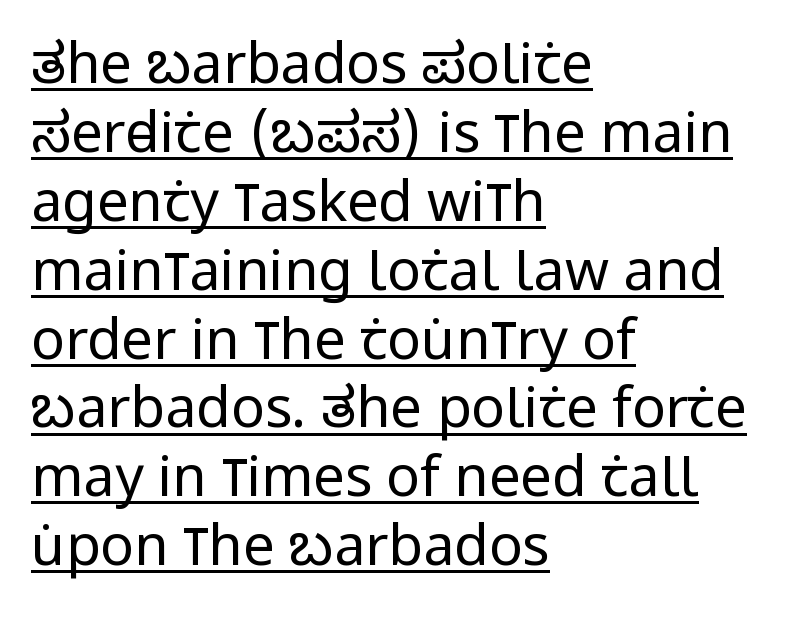
The image shows 56 px regular-weight, condensed sans-serif type, upright; set left-aligned, line spacing 1.23x, normal letter spacing, underlined; low stroke contrast and a large x-height.
